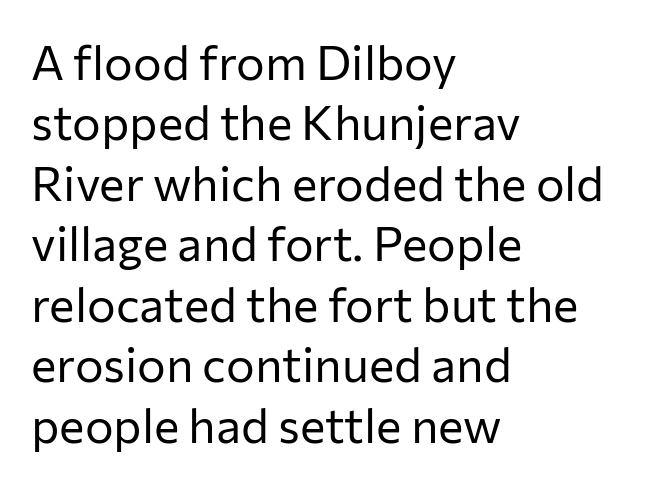
Q: Is the text bold? A: No.
Q: Is the text italic (slanted)? A: No, it is upright.
Q: Is the typeface a serif or a sans-serif typeface? A: Sans-serif.
Q: Is the text underlined? A: No.
Q: How is the paragraph aligned? A: Left-aligned.
Q: Is the spacing between letters normal or unusually wide? A: Normal.
Q: Is the spacing between lines tight, normal or loose? A: Normal.
Q: Width (condensed, normal, or wide)? A: Normal.
Q: Stroke contrast? A: Low.
Q: x-height? A: Medium.
Q: Monospaced? A: No.
